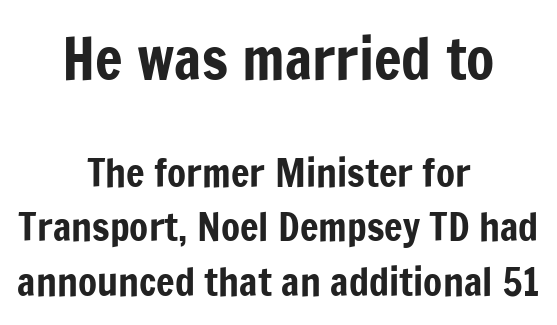
The text was rendered using a sans face with plain stroke endings. The tracking reads as untouched default to a designer's eye. The lines are quadded center. Nope, not italic — everything's standing straight.
